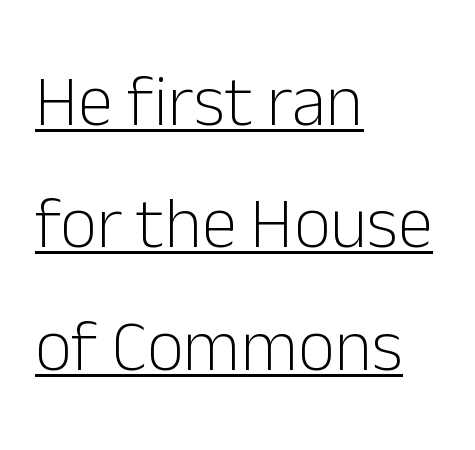
The image shows 72 px light sans-serif type, upright; set left-aligned, normal line spacing (1.7x), normal letter spacing, underlined; low stroke contrast and a medium x-height.
